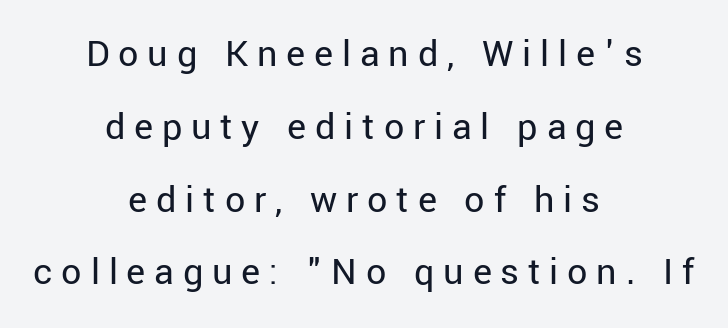
Q: Is the text bold? A: No.
Q: Is the text italic (slanted)? A: No, it is upright.
Q: Is the typeface a serif or a sans-serif typeface? A: Sans-serif.
Q: Is the text underlined? A: No.
Q: How is the paragraph aligned? A: Centered.
Q: Is the spacing between letters normal or unusually wide? A: Unusually wide.
Q: Width (condensed, normal, or wide)? A: Normal.
Q: Stroke contrast? A: Low.
Q: x-height? A: Medium.
Q: Monospaced? A: No.
